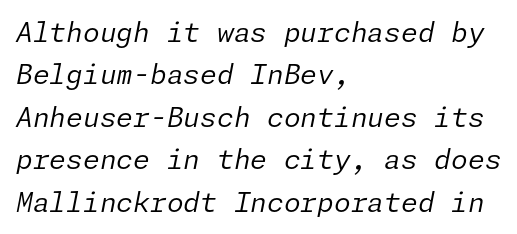
It's the slanting kind of type. Honestly, there is no underline to notice here at all. Regular leading. This rendering leaves character spacing at its baseline value. Teacher's note: observe the even left margin — that is flush-left alignment.
